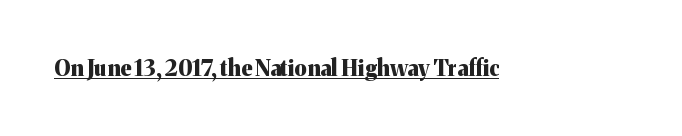
{"italic": "no", "bold": "yes", "underline": "yes", "letter_spacing": "normal", "letter_spacing_em": 0.0, "glyph_px": 22}
